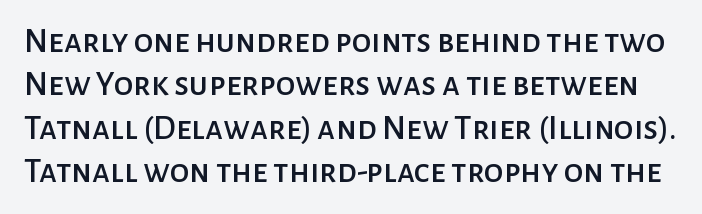
{"serif": "no", "italic": "no", "width": "normal", "stroke_contrast": "low", "x_height": "medium", "monospaced": "no", "underline": "no", "line_spacing_ratio": 1.24, "letter_spacing": "normal", "letter_spacing_em": 0.0, "glyph_px": 35}
